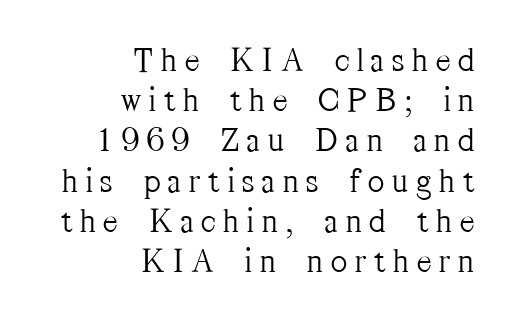
{"serif": "yes", "italic": "no", "bold": "no", "weight": "light", "width": "condensed", "stroke_contrast": "medium", "x_height": "medium", "monospaced": "no", "underline": "no", "align": "right", "line_spacing": "tight", "line_spacing_ratio": 1.15, "letter_spacing": "wide", "letter_spacing_em": 0.23, "glyph_px": 35}
